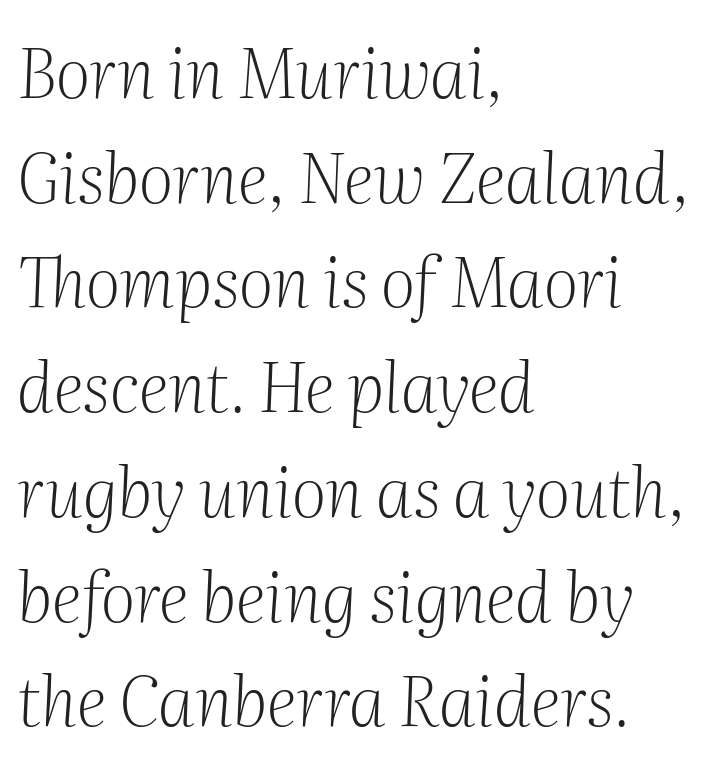
Q: Is the text bold? A: No.
Q: Is the text italic (slanted)? A: Yes, it leans right by about 2 degrees.
Q: Is the typeface a serif or a sans-serif typeface? A: Serif.
Q: Is the text underlined? A: No.
Q: How is the paragraph aligned? A: Left-aligned.
Q: Is the spacing between letters normal or unusually wide? A: Normal.
Q: Is the spacing between lines tight, normal or loose? A: Normal.
Q: Width (condensed, normal, or wide)? A: Normal.
Q: Stroke contrast? A: Medium.
Q: x-height? A: Medium.
Q: Monospaced? A: No.
